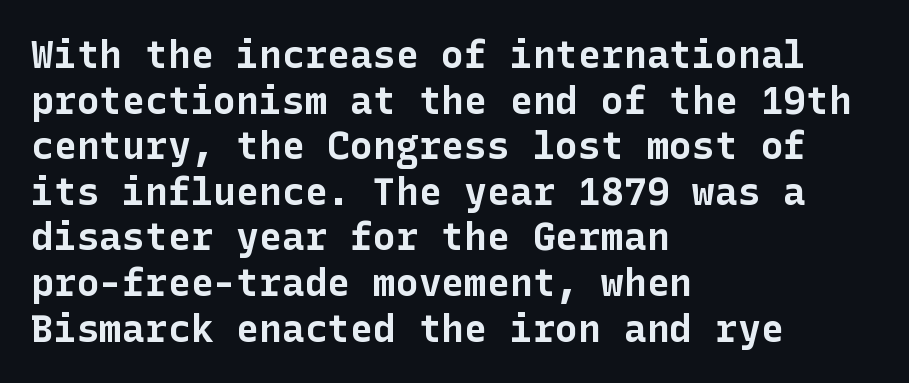
Q: Is the text bold? A: Yes.
Q: Is the text italic (slanted)? A: No, it is upright.
Q: Is the typeface a serif or a sans-serif typeface? A: Sans-serif.
Q: Is the text underlined? A: No.
Q: How is the paragraph aligned? A: Left-aligned.
Q: Is the spacing between letters normal or unusually wide? A: Normal.
Q: Width (condensed, normal, or wide)? A: Normal.
Q: Stroke contrast? A: Low.
Q: x-height? A: Medium.
